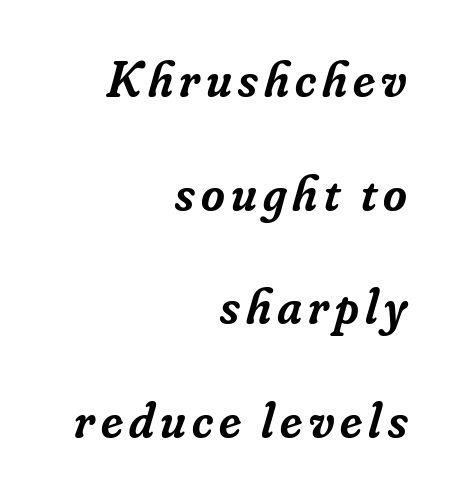
The image shows 51 px semibold serif type, italic (leaning right); set right-aligned, loose line spacing (2.23x), not underlined; low stroke contrast and a small x-height.
